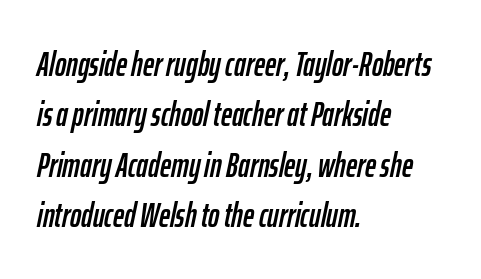
{"italic": "yes", "lean": "right", "slant_degrees": 12, "width": "condensed", "stroke_contrast": "low", "x_height": "medium", "monospaced": "no", "underline": "no", "align": "left", "line_spacing": "normal", "line_spacing_ratio": 1.48, "letter_spacing": "normal", "letter_spacing_em": 0.0, "glyph_px": 34}
